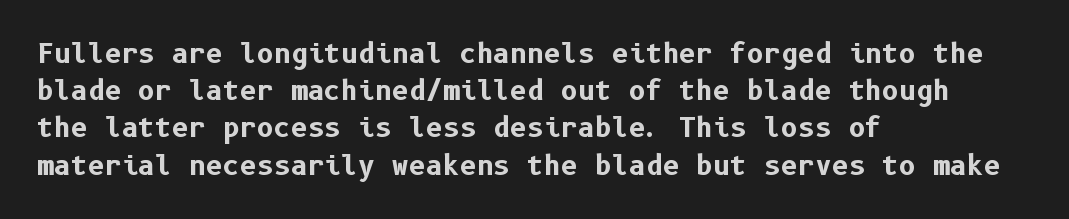
The image shows 26 px bold type, upright; set left-aligned, normal line spacing (1.43x), normal letter spacing, not underlined.
